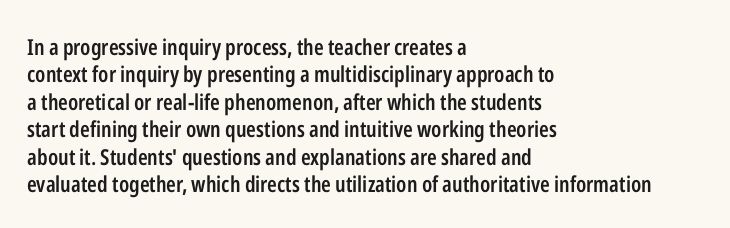
Horizontal bands of white between lines are of average thickness. The rendering keeps characters at their native spacing. The rendering anchors every line to the left-hand side. The type sits square on the baseline with zero lean.
